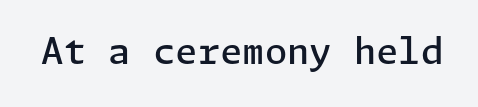
Q: Is the text bold? A: Semi-bold.
Q: Is the text italic (slanted)? A: No, it is upright.
Q: Is the typeface a serif or a sans-serif typeface? A: Sans-serif.
Q: Is the text underlined? A: No.
Q: Is the spacing between letters normal or unusually wide? A: Normal.
Q: Width (condensed, normal, or wide)? A: Normal.
Q: Stroke contrast? A: Low.
Q: x-height? A: Medium.
